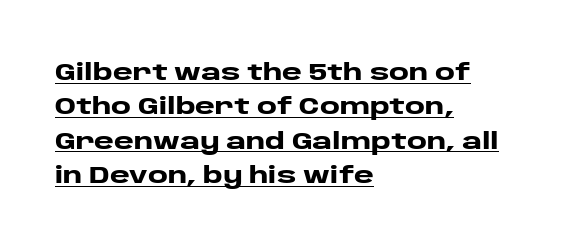
Its strokes are broad and dark, the hallmark of bold type. The typesetter has applied underlining to the passage shown. The designer left line spacing at the default. These lines are set flush left with a ragged right edge.
